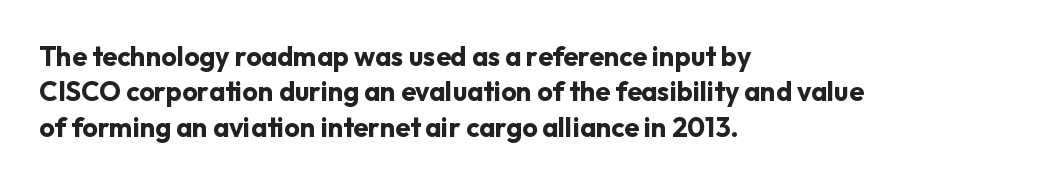
The image shows 27 px bold type, upright; set left-aligned, normal line spacing (1.31x), normal letter spacing, not underlined.
